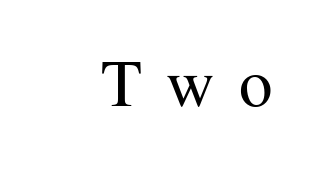
Q: Is the text bold? A: No.
Q: Is the text italic (slanted)? A: No, it is upright.
Q: Is the typeface a serif or a sans-serif typeface? A: Serif.
Q: Is the text underlined? A: No.
Q: Is the spacing between letters normal or unusually wide? A: Unusually wide.
Q: Width (condensed, normal, or wide)? A: Normal.
Q: Stroke contrast? A: Medium.
Q: x-height? A: Medium.
Q: Monospaced? A: No.
